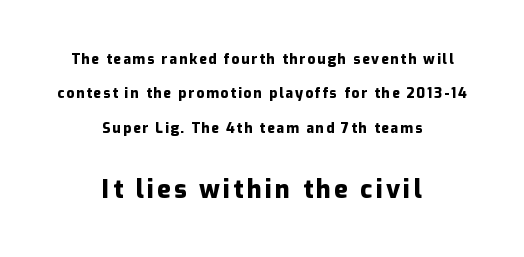
The image shows 25 px bold type, upright; set centered, loose line spacing (2.46x), not underlined; the second (bottom) block is 1.79x larger.
